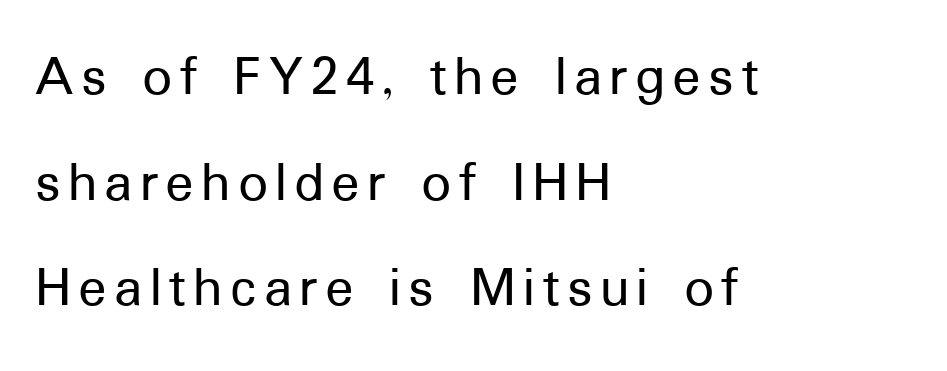
Q: Is the text italic (slanted)? A: No, it is upright.
Q: Is the typeface a serif or a sans-serif typeface? A: Sans-serif.
Q: Is the text underlined? A: No.
Q: How is the paragraph aligned? A: Left-aligned.
Q: Width (condensed, normal, or wide)? A: Normal.
Q: Stroke contrast? A: Low.
Q: x-height? A: Medium.
Q: Monospaced? A: No.
